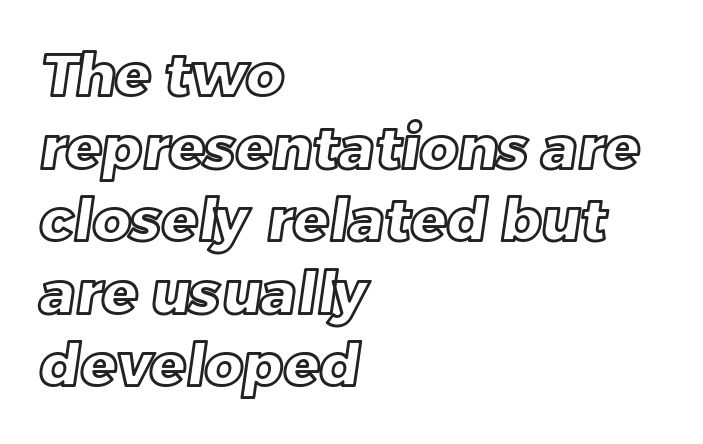
Q: Is the text underlined? A: No.
Q: How is the paragraph aligned? A: Left-aligned.
Q: Is the spacing between letters normal or unusually wide? A: Normal.
Q: Width (condensed, normal, or wide)? A: Normal.
Q: x-height? A: Large.
Q: Monospaced? A: No.
